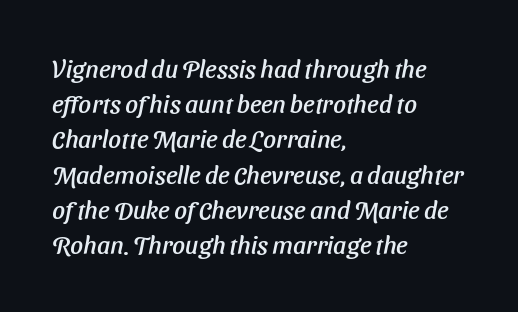
{"italic": "yes", "lean": "right", "slant_degrees": 11, "underline": "no", "align": "left", "line_spacing": "normal", "line_spacing_ratio": 1.41, "letter_spacing": "normal", "letter_spacing_em": 0.0, "glyph_px": 25}
